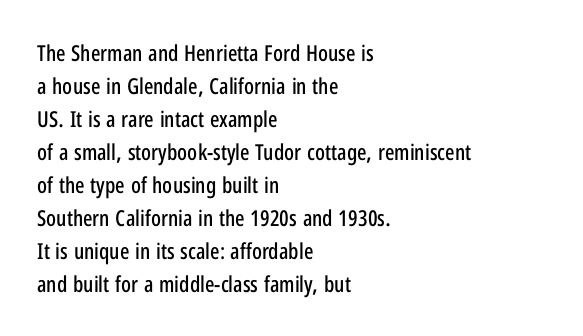
{"italic": "no", "underline": "no", "align": "left", "line_spacing": "normal", "line_spacing_ratio": 1.5, "letter_spacing": "normal", "letter_spacing_em": 0.0, "glyph_px": 22}
